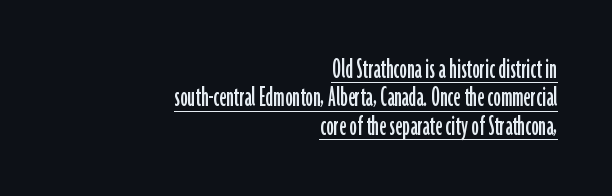
These lines stack with their right ends in a neat column. You could not count columns in this text — the font is proportionally spaced. Students, observe the line beneath the letters — that is underlining. The rendering shows plain stroke endings on the letterforms — a sans-serif design.
